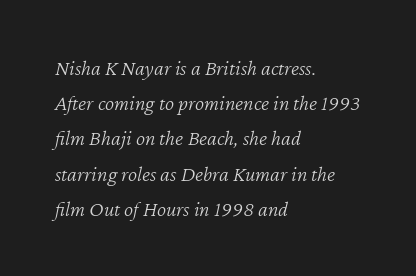
The line-height multiplier appears to be the usual default. This rendering features lettering with no underline. Notice how the passage keeps a crisp vertical edge on the left only. Stems here are at most as thick as an everyday book face. Looking at the ascenders, they clearly lean. How are the letters spaced? Ordinarily, with no added tracking.
